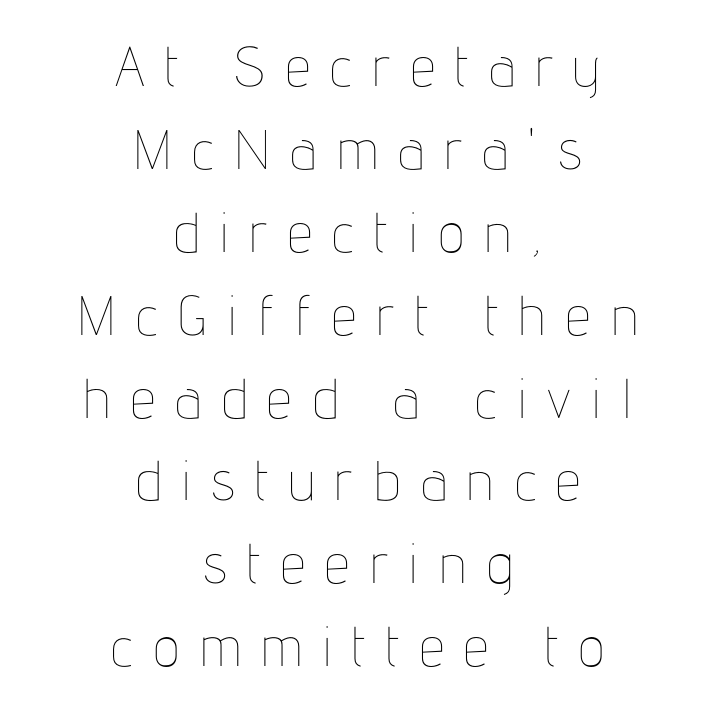
The image shows 56 px thin, condensed type, upright; set centered, normal line spacing (1.48x), unusually wide letter spacing (+0.36 em), not underlined; low stroke contrast and a medium x-height.
